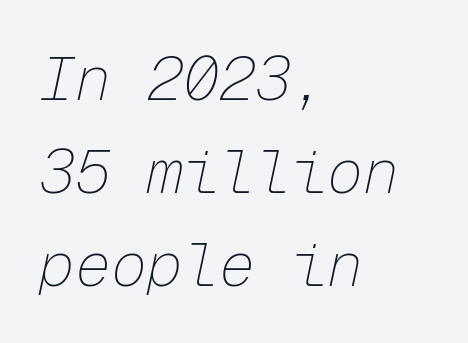
{"italic": "yes", "lean": "right", "slant_degrees": 12, "bold": "no", "weight": "thin", "width": "normal", "stroke_contrast": "low", "x_height": "medium", "monospaced": "yes", "underline": "no", "align": "left", "line_spacing": "normal", "line_spacing_ratio": 1.55, "letter_spacing": "normal", "letter_spacing_em": 0.0, "glyph_px": 60}
